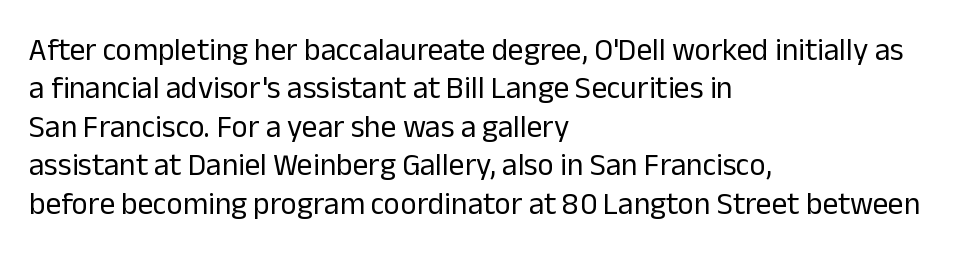
The image shows 31 px regular-weight sans-serif type, upright; set left-aligned, line spacing 1.24x, normal letter spacing, not underlined; low stroke contrast and a medium x-height.
